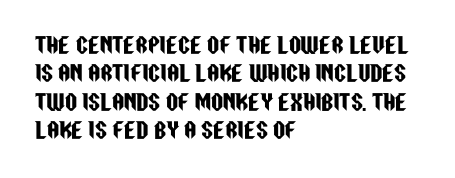
{"italic": "no", "underline": "no", "align": "left", "line_spacing": "normal", "line_spacing_ratio": 1.35, "letter_spacing": "normal", "letter_spacing_em": 0.0, "glyph_px": 21}
